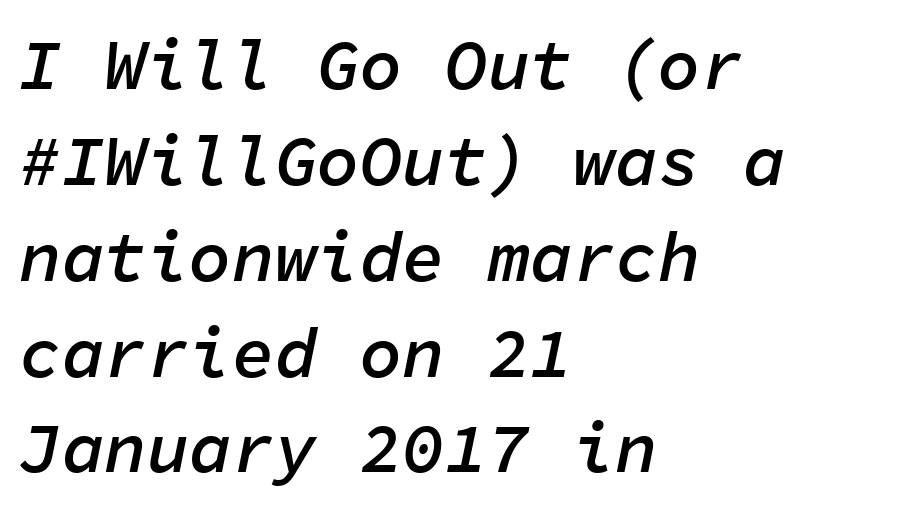
The image shows 71 px semibold type, italic (leaning right), monospaced; set left-aligned, normal line spacing (1.35x), normal letter spacing, not underlined; low stroke contrast and a medium x-height.
